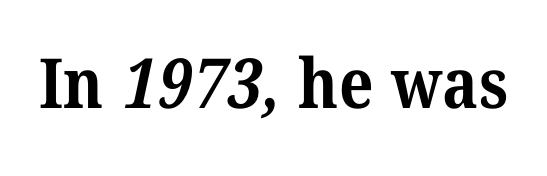
This sample has the flowing, uneven cadence of proportional lettering. A bare baseline throughout the passage. This sample uses plain, unmodified letter spacing. Are there feet on the stems? There are — it's a serif. How heavy is the stroke? Heavy — this is a bold.
